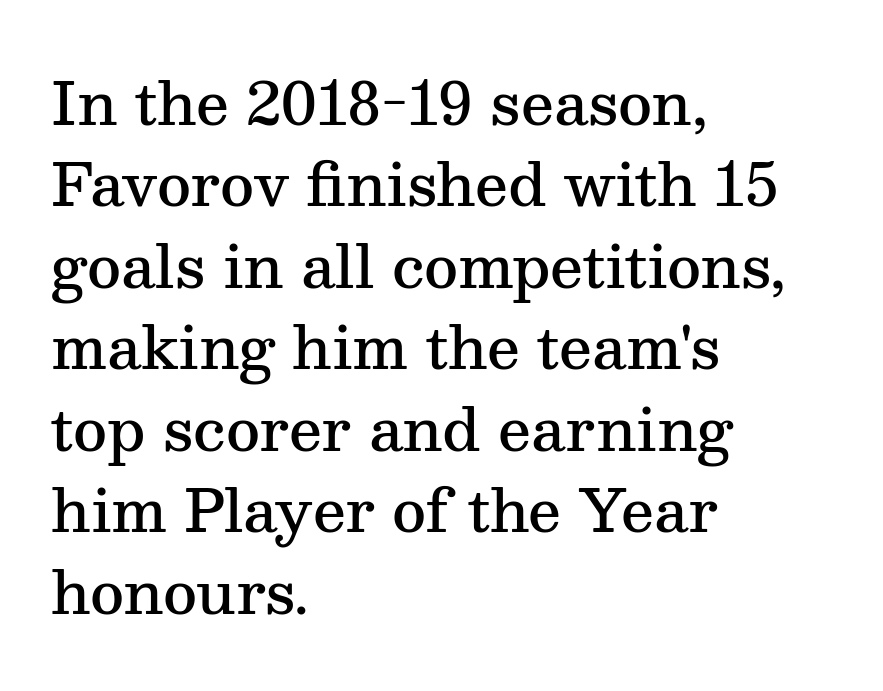
The face used here is seriffed, in the tradition of book romans. Each glyph is drawn with semibold strokes, heavier than normal yet not fully bold. Normally led — the rows are evenly, conventionally spaced. Plain, unruled lines of type. The rendering keeps characters at their native spacing.
